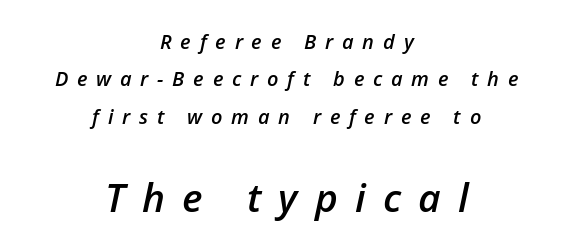
The image shows 39 px semibold type, italic (leaning right); set centered, line spacing 1.87x, unusually wide letter spacing (+0.44 em), not underlined; the second (bottom) block is 1.95x larger; low stroke contrast and a medium x-height.
